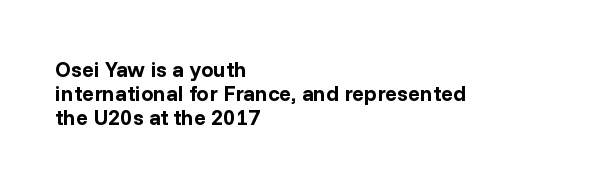
The image shows 22 px bold type, upright; set left-aligned, tight line spacing (1.08x), normal letter spacing, not underlined.
